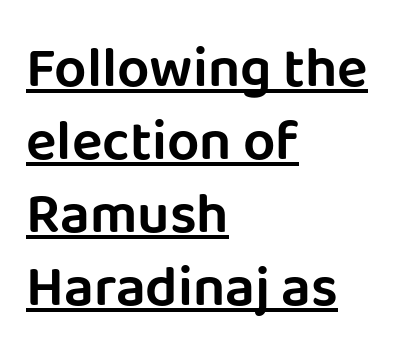
The image shows 57 px sans-serif type, upright; set left-aligned, normal line spacing (1.28x), normal letter spacing, underlined; low stroke contrast and a large x-height.
